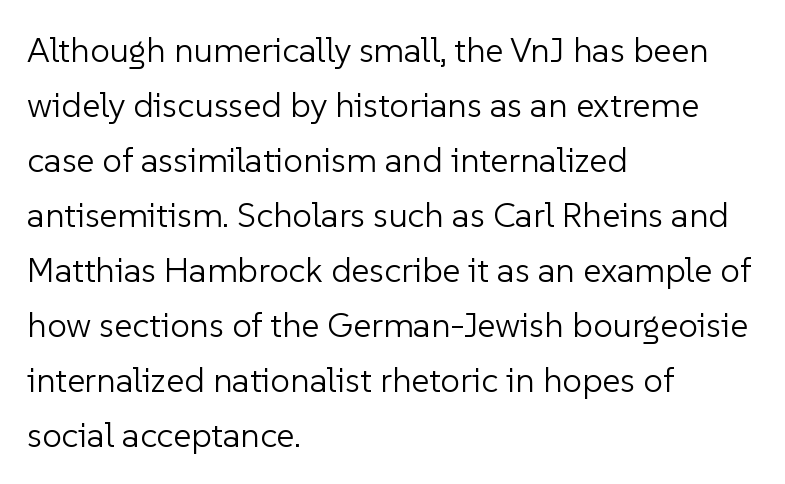
The characters display no serif detailing; their extremities are plain. Default kerning and tracking; the words read as compact shapes. The specimen reads as upright at a glance. The compositor pushed each line to the left boundary. Regarding leading, the lines here are spaced in the standard way. This reads as an unemphasized weight, regular at the heaviest.
